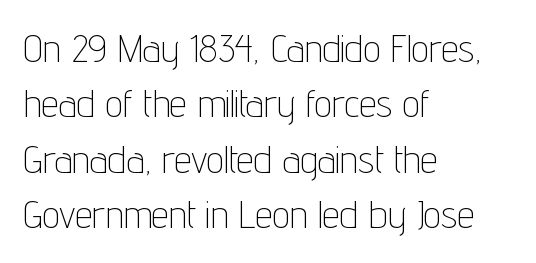
The rendering anchors every line to the left-hand side. What kind of face is this? One without serifs — a sans. Vertical strokes here are truly vertical. Each letter keeps its own natural width here, so spacing adapts to shape.
